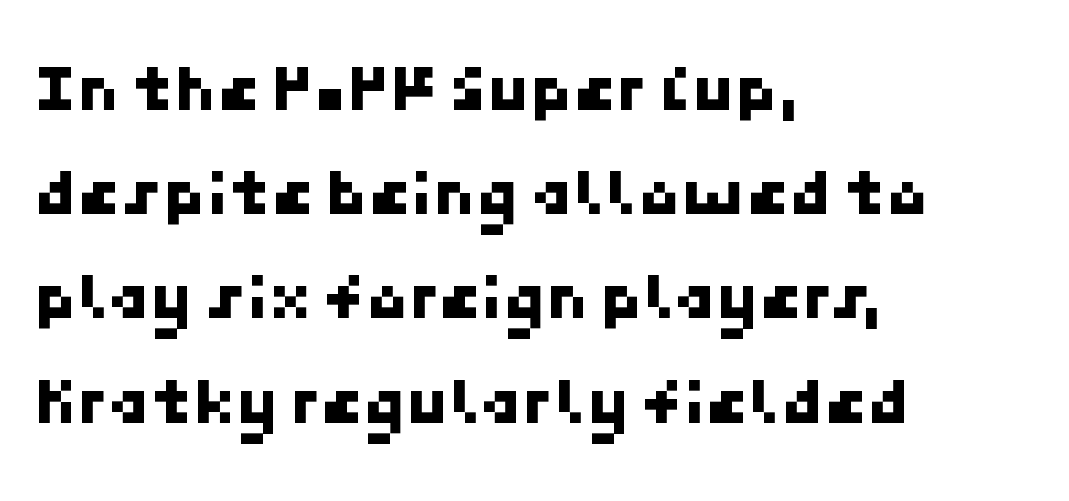
If you measured baseline to baseline, you'd find a middling distance. Casual observation: everything's shoved over to the left. Clear beneath every line of the passage. Nobody touched the tracking dial on this one.
